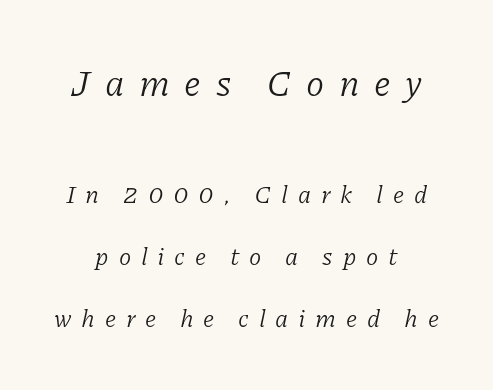
Q: Is the text bold? A: No.
Q: Is the text italic (slanted)? A: Yes, it leans right by about 11 degrees.
Q: Is the typeface a serif or a sans-serif typeface? A: Serif.
Q: Is the text underlined? A: No.
Q: Is the spacing between letters normal or unusually wide? A: Unusually wide.
Q: Is the spacing between lines tight, normal or loose? A: Loose.
Q: Which block of text is set in a larger size, the first (top) or the second (bottom)? A: The first (top) one.
Q: Width (condensed, normal, or wide)? A: Normal.
Q: Stroke contrast? A: Low.
Q: x-height? A: Medium.
Q: Monospaced? A: No.
